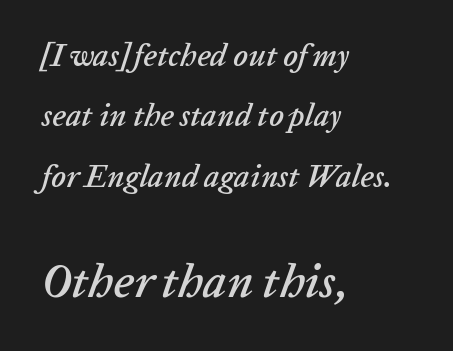
{"italic": "yes", "lean": "right", "slant_degrees": 20, "width": "normal", "stroke_contrast": "low", "x_height": "medium", "monospaced": "no", "underline": "no", "align": "left", "line_spacing": "loose", "line_spacing_ratio": 1.95, "letter_spacing": "normal", "letter_spacing_em": 0.0, "larger_block": "second", "size_ratio": 1.52, "glyph_px": 47}
